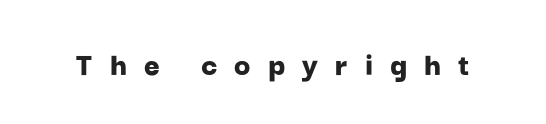
{"serif": "no", "italic": "no", "bold": "yes", "weight": "bold", "width": "normal", "stroke_contrast": "low", "x_height": "medium", "monospaced": "no", "underline": "no", "letter_spacing": "wide", "letter_spacing_em": 0.5, "glyph_px": 34}
